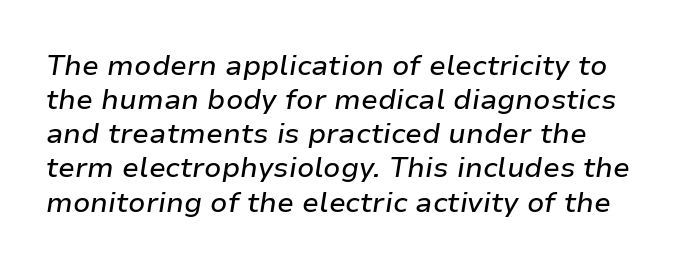
{"italic": "yes", "lean": "right", "slant_degrees": 9, "width": "normal", "stroke_contrast": "low", "x_height": "medium", "monospaced": "no", "underline": "no", "align": "left", "line_spacing_ratio": 1.22, "letter_spacing": "normal", "letter_spacing_em": 0.0, "glyph_px": 28}
